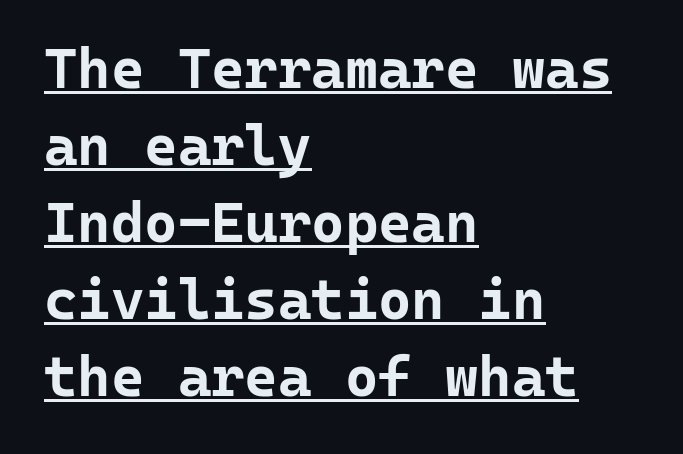
Q: Is the text bold? A: Yes.
Q: Is the text italic (slanted)? A: No, it is upright.
Q: Is the typeface a serif or a sans-serif typeface? A: Sans-serif.
Q: Is the text underlined? A: Yes.
Q: How is the paragraph aligned? A: Left-aligned.
Q: Is the spacing between letters normal or unusually wide? A: Normal.
Q: Is the spacing between lines tight, normal or loose? A: Normal.
Q: Width (condensed, normal, or wide)? A: Normal.
Q: Stroke contrast? A: Low.
Q: x-height? A: Medium.
Q: Monospaced? A: Yes.
